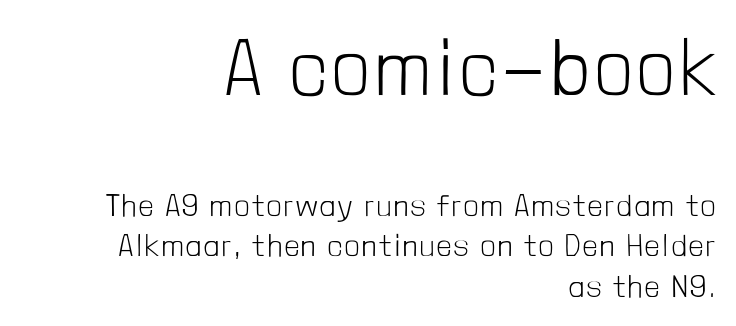
The image shows 78 px light, condensed sans-serif type, upright; set right-aligned, normal line spacing (1.31x), not underlined; the first (top) block is 2.52x larger; low stroke contrast and a medium x-height.
